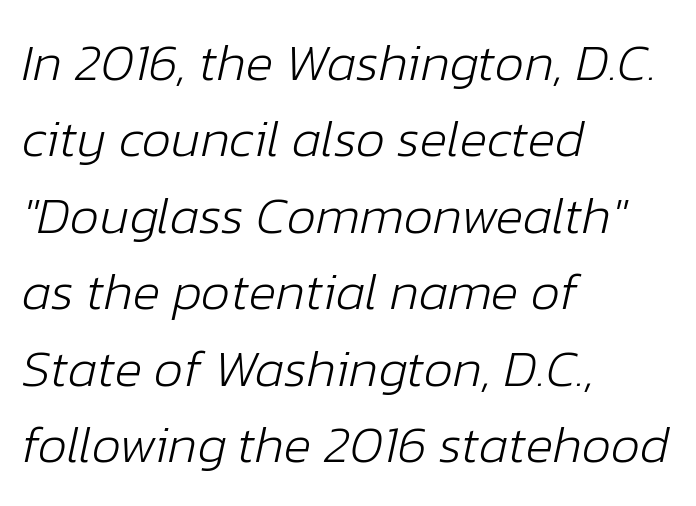
Character widths vary here, with narrow letters taking less room than wide ones. Characters are canted at an angle relative to the baseline's perpendicular. Each line starts at the same left margin while the right side varies. Counters stay open thanks to moderate or lighter strokes. This rendering features lettering with no underline. Words appear dense and cohesive because spacing is normal.
